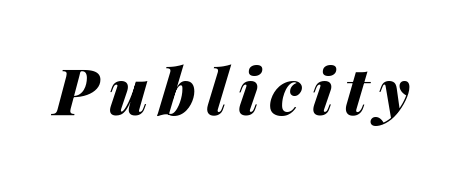
Q: Is the text bold? A: Yes.
Q: Is the text italic (slanted)? A: Yes, it leans right by about 14 degrees.
Q: Is the text underlined? A: No.
Q: Width (condensed, normal, or wide)? A: Normal.
Q: Stroke contrast? A: Medium.
Q: x-height? A: Medium.
Q: Monospaced? A: No.
